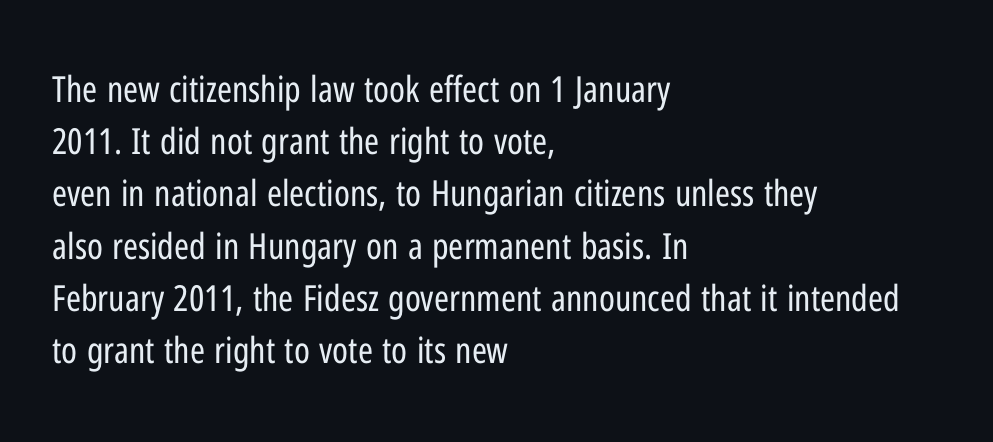
{"serif": "no", "italic": "no", "bold": "no", "weight": "regular", "width": "condensed", "stroke_contrast": "low", "x_height": "medium", "monospaced": "no", "underline": "no", "align": "left", "line_spacing": "normal", "line_spacing_ratio": 1.45, "letter_spacing": "normal", "letter_spacing_em": 0.0, "glyph_px": 36}
